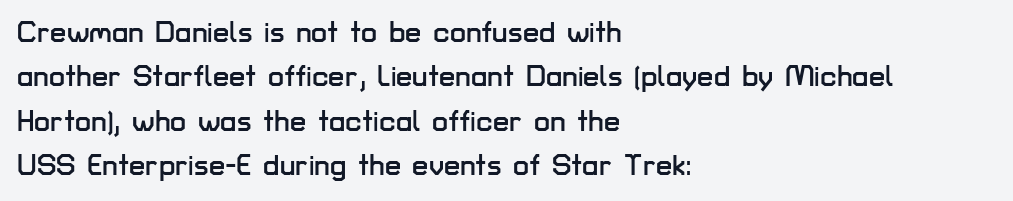
{"serif": "no", "italic": "no", "width": "normal", "stroke_contrast": "low", "x_height": "medium", "monospaced": "no", "underline": "no", "align": "left", "line_spacing": "normal", "line_spacing_ratio": 1.53, "letter_spacing": "normal", "letter_spacing_em": 0.0, "glyph_px": 29}
